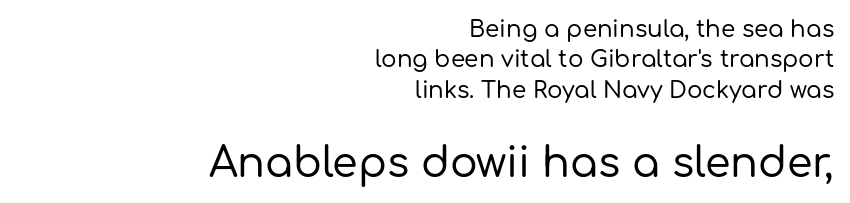
Q: Is the text italic (slanted)? A: No, it is upright.
Q: Is the typeface a serif or a sans-serif typeface? A: Sans-serif.
Q: Is the text underlined? A: No.
Q: How is the paragraph aligned? A: Right-aligned.
Q: Is the spacing between letters normal or unusually wide? A: Normal.
Q: Is the spacing between lines tight, normal or loose? A: Normal.
Q: Which block of text is set in a larger size, the first (top) or the second (bottom)? A: The second (bottom) one.
Q: Width (condensed, normal, or wide)? A: Normal.
Q: Stroke contrast? A: Low.
Q: x-height? A: Medium.
Q: Monospaced? A: No.
